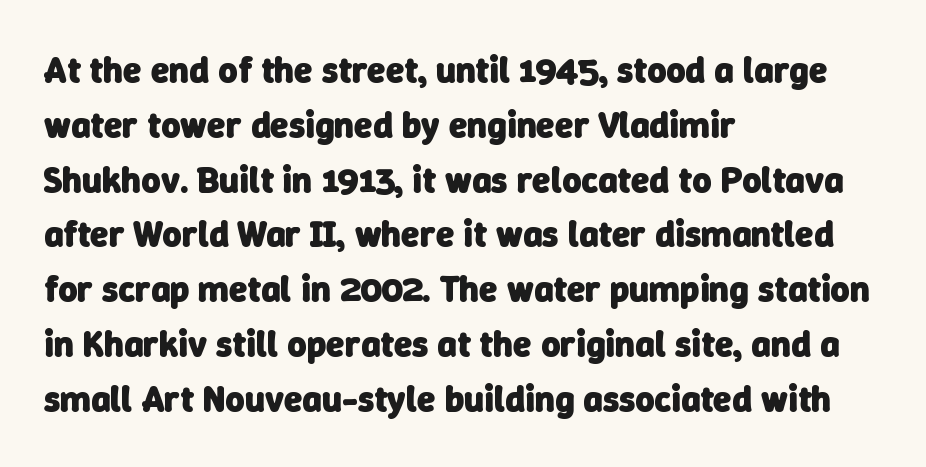
Q: Is the text bold? A: Yes.
Q: Is the typeface a serif or a sans-serif typeface? A: Sans-serif.
Q: Is the text underlined? A: No.
Q: How is the paragraph aligned? A: Left-aligned.
Q: Is the spacing between letters normal or unusually wide? A: Normal.
Q: Is the spacing between lines tight, normal or loose? A: Normal.
Q: Width (condensed, normal, or wide)? A: Normal.
Q: Stroke contrast? A: Low.
Q: x-height? A: Medium.
Q: Monospaced? A: No.
